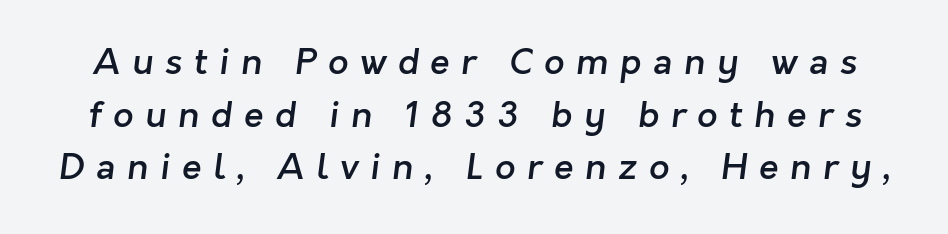
The horizontal fit of the characters is loose and conspicuously gappy. Semibold letterforms, between regular and bold. The zone under the glyphs is completely vacant. Each letter's strokes conclude bluntly, with no projecting serifs.
